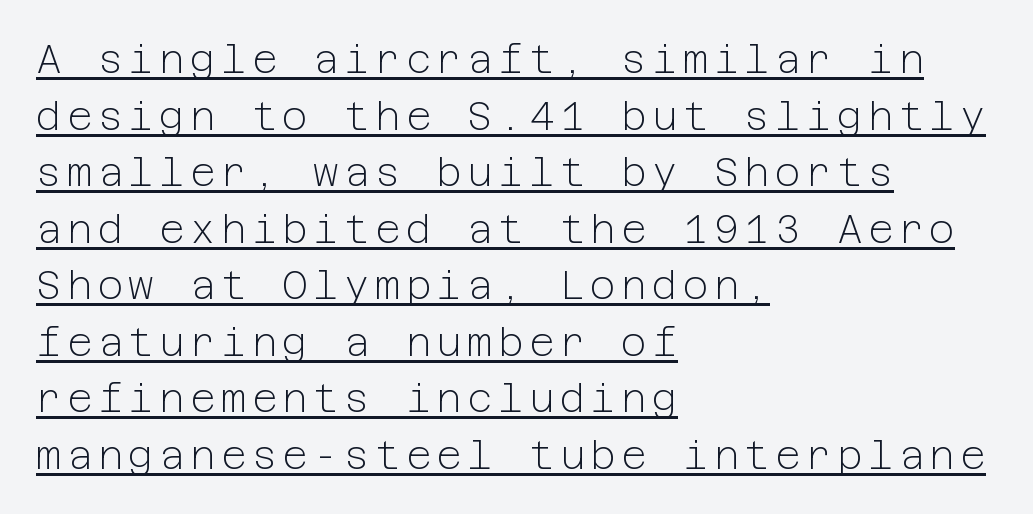
The image shows 39 px light sans-serif type, upright; set left-aligned, normal line spacing (1.45x), underlined; low stroke contrast and a medium x-height.
